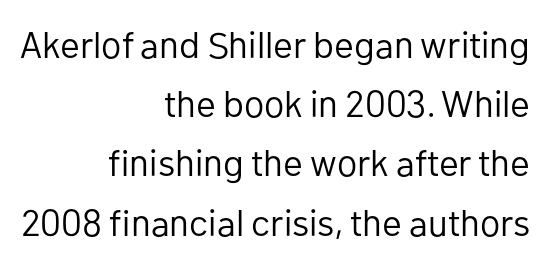
Stems and bowls with no extra thickness — not bold. The typeface chosen for these lines omits serifs. Look at the tracking — it's just the regular setting, nothing added. Here the designer chose a conventional face with non-uniform glyph widths. The ragged edge is on the left, which tells us the setting is flush right. When letters stand straight like this, we call the style roman or upright.
